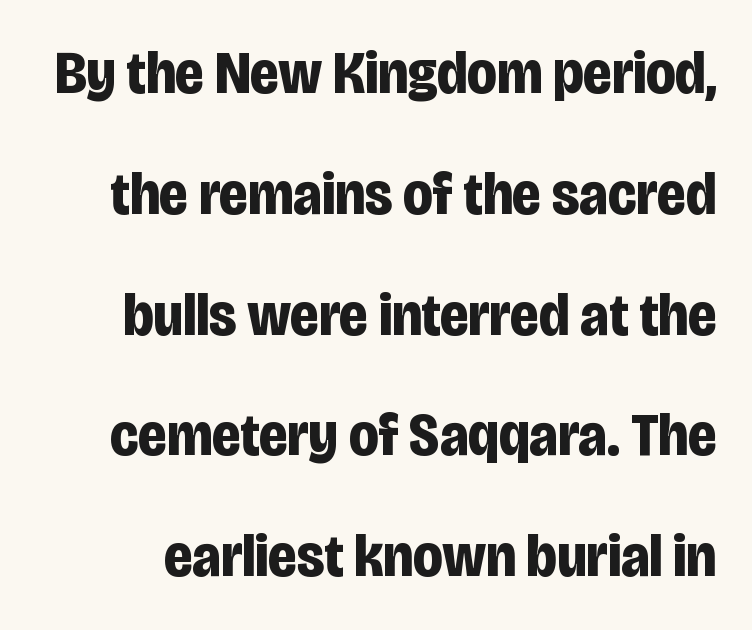
The sample has been set heavy, in full bold. Only glyphs here, with clear space below each row. This sample uses a sans-serif face. Honestly, the rows look like they've been pulled way apart. Looks like regular typesetting: each glyph gets only the width it needs. How are the letters spaced? Ordinarily, with no added tracking.
